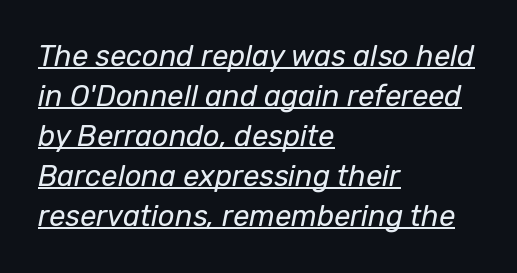
Q: Is the text bold? A: No.
Q: Is the text italic (slanted)? A: Yes, it leans right by about 12 degrees.
Q: Is the text underlined? A: Yes.
Q: How is the paragraph aligned? A: Left-aligned.
Q: Is the spacing between letters normal or unusually wide? A: Normal.
Q: Is the spacing between lines tight, normal or loose? A: Normal.
Q: Width (condensed, normal, or wide)? A: Normal.
Q: Stroke contrast? A: Low.
Q: x-height? A: Medium.
Q: Monospaced? A: No.
